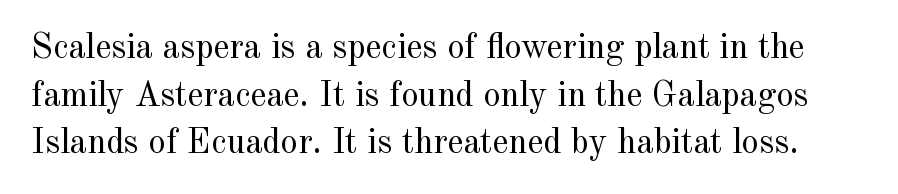
The image shows 35 px regular-weight serif type, upright; set normal line spacing (1.36x), normal letter spacing, not underlined; a small x-height.
